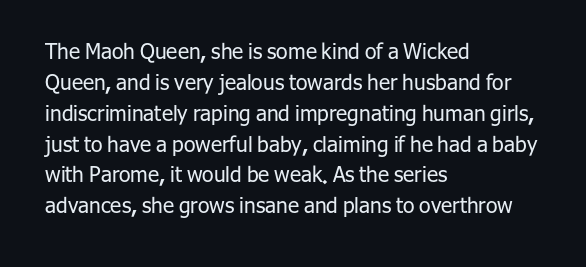
If you drew a line through each stem, it would be perfectly vertical. Leftover space on each line is placed entirely after the last word. The vertical gap from one line to the next is medium. The specimen omits any rule beneath the text block's lines.
